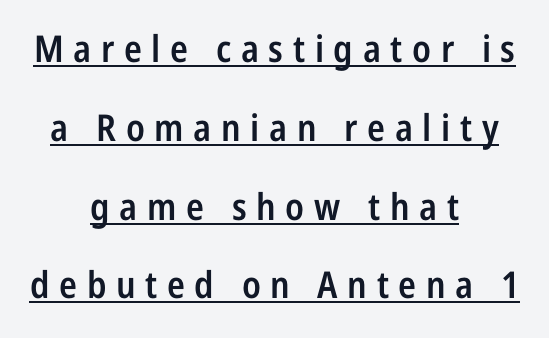
Note the varied advance widths — an 'i' is clearly narrower than an 'm'. The gaps between neighbouring characters are conspicuously large. The passage shown stacks its lines with a broad gap. The font's upright variant was chosen for this text. Is the block centered? Yes — each line is placed symmetrically about the middle.
